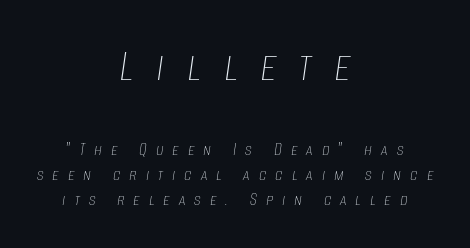
Q: Is the text bold? A: No.
Q: Is the text italic (slanted)? A: Yes, it leans right by about 8 degrees.
Q: Is the text underlined? A: No.
Q: How is the paragraph aligned? A: Centered.
Q: Is the spacing between letters normal or unusually wide? A: Unusually wide.
Q: Is the spacing between lines tight, normal or loose? A: Normal.
Q: Which block of text is set in a larger size, the first (top) or the second (bottom)? A: The first (top) one.
Q: Width (condensed, normal, or wide)? A: Condensed.
Q: Stroke contrast? A: Low.
Q: x-height? A: Large.
Q: Monospaced? A: No.
